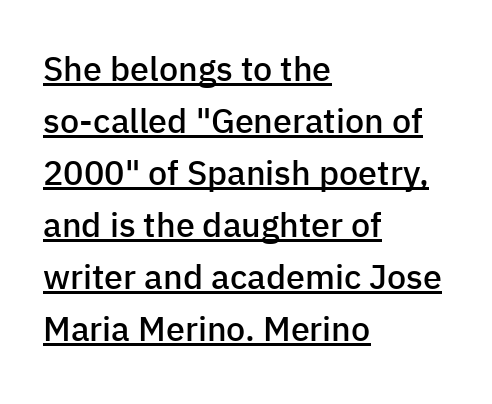
{"serif": "no", "italic": "no", "bold": "semi", "weight": "semibold", "width": "normal", "stroke_contrast": "low", "x_height": "medium", "monospaced": "no", "underline": "yes", "align": "left", "line_spacing": "normal", "line_spacing_ratio": 1.53, "letter_spacing": "normal", "letter_spacing_em": 0.0, "glyph_px": 34}
